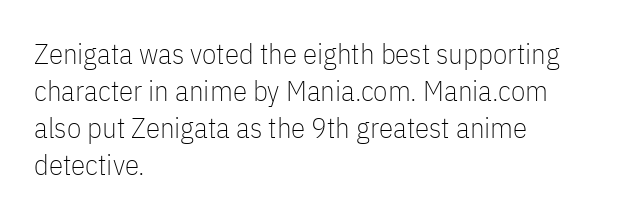
The passage shown stacks its lines at a standard gap. The font family rendered here belongs to the sans-serif group. Character widths vary here, with narrow letters taking less room than wide ones. When letters stand straight like this, we call the style roman or upright. The zone under the glyphs is completely vacant.
